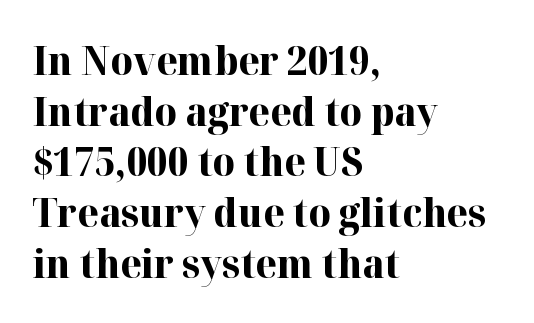
It's the straight-up-and-down kind of type. Notice how thick the strokes are: this is what a full bold looks like. Small tapered or slab feet sit at the stroke ends, so this counts as serif. The rendering uses a moderate line-height, typical for paragraphs. The zone under the glyphs is completely vacant. The passage is arranged the way most books set body copy — flush left.
